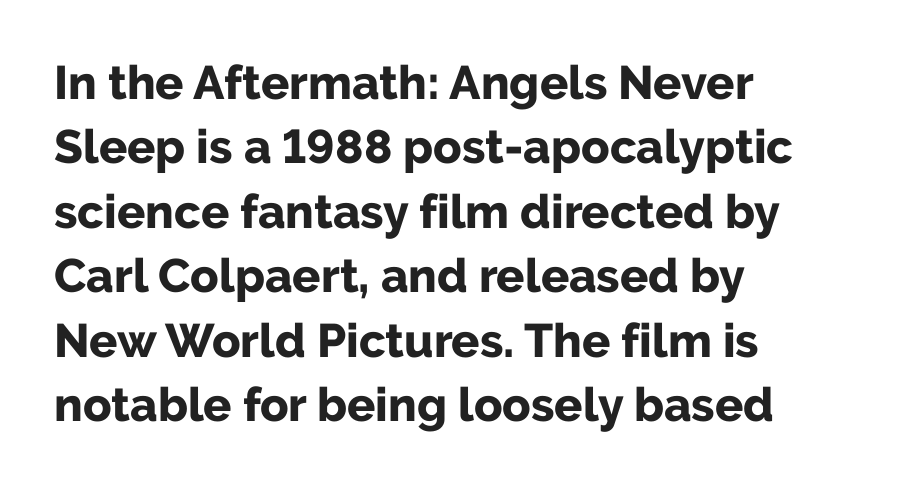
The image shows 47 px bold sans-serif type, upright; set left-aligned, normal line spacing (1.37x), normal letter spacing, not underlined; low stroke contrast and a medium x-height.
